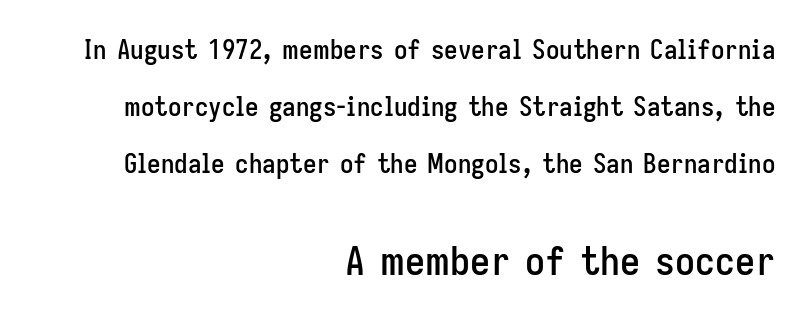
Q: Is the text italic (slanted)? A: No, it is upright.
Q: Is the typeface a serif or a sans-serif typeface? A: Sans-serif.
Q: Is the text underlined? A: No.
Q: How is the paragraph aligned? A: Right-aligned.
Q: Is the spacing between letters normal or unusually wide? A: Normal.
Q: Is the spacing between lines tight, normal or loose? A: Loose.
Q: Which block of text is set in a larger size, the first (top) or the second (bottom)? A: The second (bottom) one.
Q: Width (condensed, normal, or wide)? A: Condensed.
Q: Stroke contrast? A: Low.
Q: x-height? A: Medium.
Q: Monospaced? A: No.
